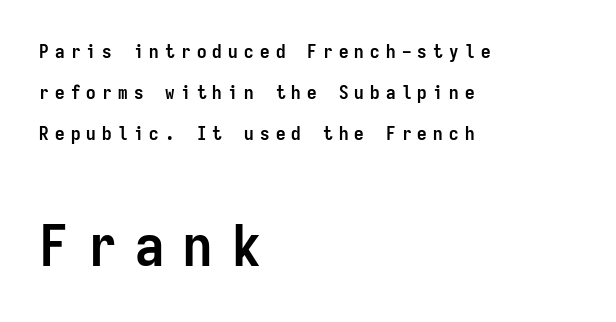
Q: Is the text bold? A: Yes.
Q: Is the text italic (slanted)? A: No, it is upright.
Q: Is the typeface a serif or a sans-serif typeface? A: Sans-serif.
Q: Is the text underlined? A: No.
Q: How is the paragraph aligned? A: Left-aligned.
Q: Is the spacing between letters normal or unusually wide? A: Unusually wide.
Q: Is the spacing between lines tight, normal or loose? A: Loose.
Q: Which block of text is set in a larger size, the first (top) or the second (bottom)? A: The second (bottom) one.
Q: Width (condensed, normal, or wide)? A: Condensed.
Q: Stroke contrast? A: Low.
Q: x-height? A: Medium.
Q: Monospaced? A: Yes.
